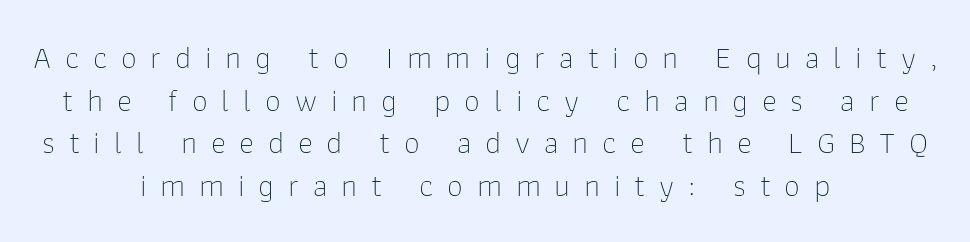
{"serif": "no", "italic": "no", "bold": "no", "weight": "thin", "width": "normal", "stroke_contrast": "low", "x_height": "medium", "monospaced": "no", "underline": "no", "align": "center", "line_spacing": "normal", "line_spacing_ratio": 1.33, "letter_spacing": "wide", "letter_spacing_em": 0.43, "glyph_px": 32}
